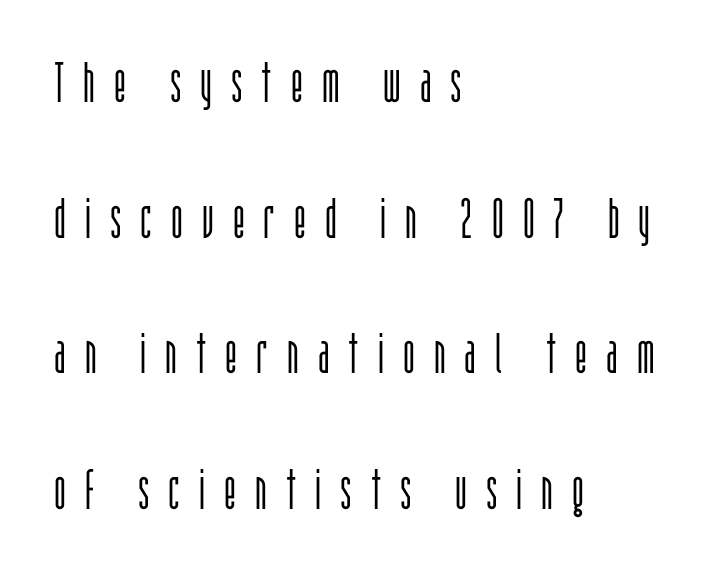
{"serif": "no", "italic": "no", "bold": "no", "weight": "light", "width": "condensed", "stroke_contrast": "low", "x_height": "large", "monospaced": "no", "underline": "no", "align": "left", "line_spacing": "loose", "line_spacing_ratio": 2.42, "letter_spacing": "wide", "letter_spacing_em": 0.34, "glyph_px": 56}
